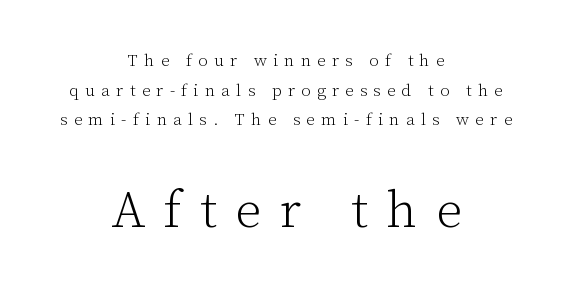
{"serif": "yes", "italic": "no", "bold": "no", "weight": "light", "width": "normal", "stroke_contrast": "low", "x_height": "medium", "monospaced": "no", "underline": "no", "align": "center", "line_spacing_ratio": 1.75, "letter_spacing": "wide", "letter_spacing_em": 0.37, "larger_block": "second", "size_ratio": 3.0, "glyph_px": 51}
